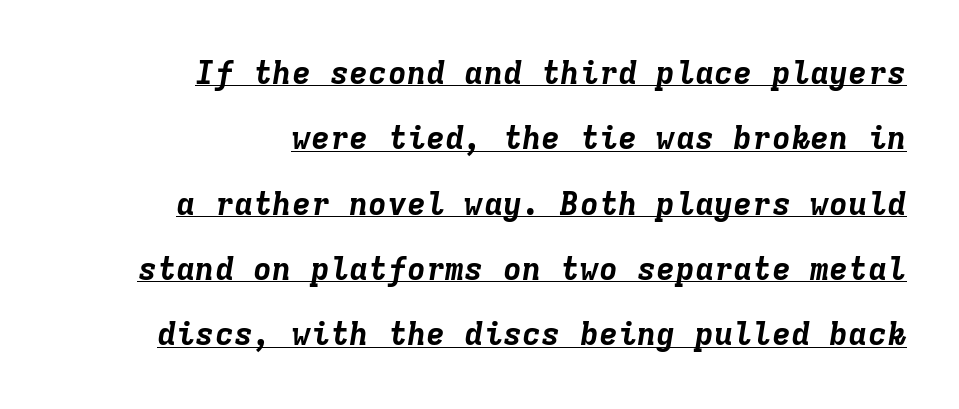
Underlined type. Vertically, the passage feels expansive, rows floating well apart. The rendering uses a bold face; every stroke is thick and dark. Think of a typewriter: that constant character pitch is what you see here. The lettering tilts uniformly, giving the passage an italic look.
